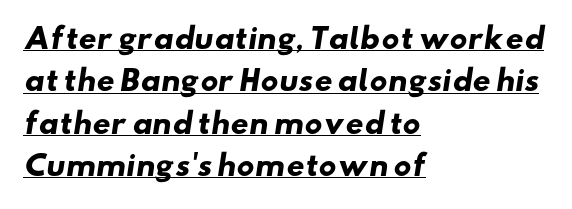
Q: Is the text bold? A: Yes.
Q: Is the typeface a serif or a sans-serif typeface? A: Sans-serif.
Q: Is the text underlined? A: Yes.
Q: How is the paragraph aligned? A: Left-aligned.
Q: Is the spacing between letters normal or unusually wide? A: Normal.
Q: Is the spacing between lines tight, normal or loose? A: Normal.
Q: Width (condensed, normal, or wide)? A: Wide.
Q: Stroke contrast? A: Low.
Q: x-height? A: Small.
Q: Monospaced? A: No.
